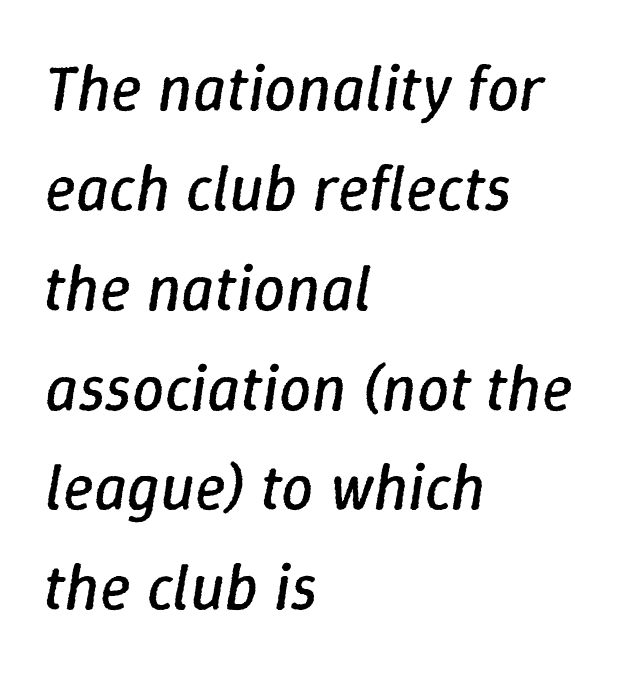
The image shows 64 px regular-weight type, italic (leaning right); set left-aligned, normal line spacing (1.56x), normal letter spacing, not underlined; low stroke contrast and a medium x-height.
